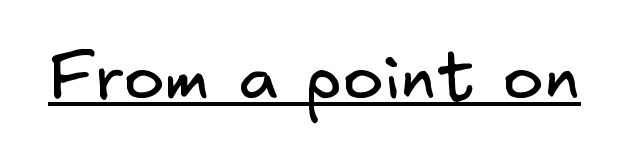
Classification — sans serif. Beneath each row of characters lies a ruled line. Letter spacing: default. These glyphs show unthickened strokes, regular width or finer.
